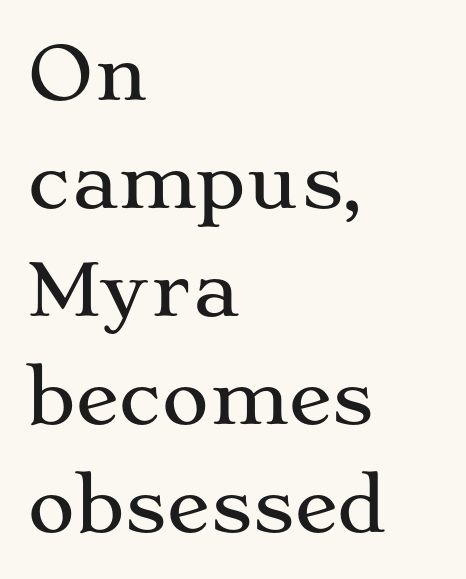
Q: Is the text italic (slanted)? A: No, it is upright.
Q: Is the typeface a serif or a sans-serif typeface? A: Serif.
Q: Is the text underlined? A: No.
Q: How is the paragraph aligned? A: Left-aligned.
Q: Is the spacing between letters normal or unusually wide? A: Normal.
Q: Is the spacing between lines tight, normal or loose? A: Normal.
Q: Width (condensed, normal, or wide)? A: Wide.
Q: Stroke contrast? A: Medium.
Q: x-height? A: Medium.
Q: Monospaced? A: No.
